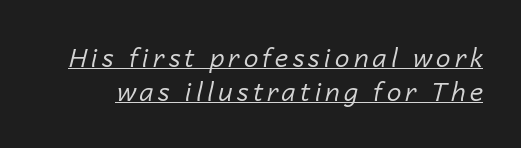
A typesetter would call this leading conventional body-copy spacing. Stems and bowls with no extra thickness — not bold. Does a line run under the words? Yes, clearly. The typography opts for an oblique posture over an upright one.
